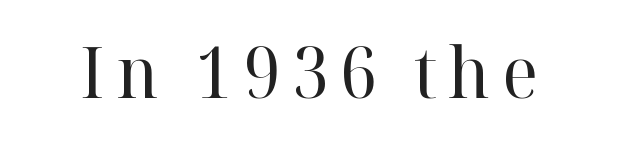
The image shows 71 px regular-weight serif type, upright; set not underlined; high stroke contrast and a medium x-height.
